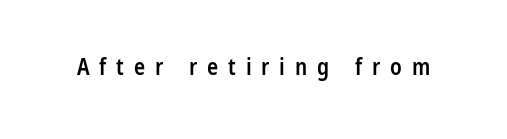
{"italic": "no", "bold": "semi", "underline": "no", "letter_spacing": "wide", "letter_spacing_em": 0.43, "glyph_px": 23}
